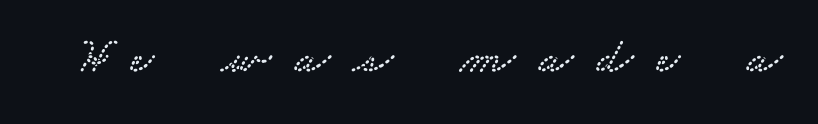
{"width": "wide", "stroke_contrast": "low", "x_height": "small", "monospaced": "no", "underline": "no", "letter_spacing": "wide", "letter_spacing_em": 0.46, "glyph_px": 51}
